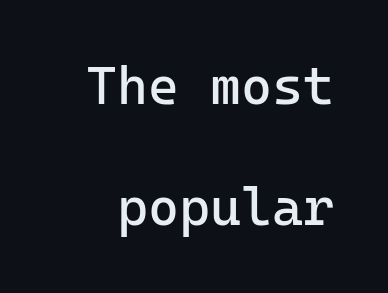
{"serif": "no", "italic": "no", "bold": "no", "weight": "regular", "width": "normal", "stroke_contrast": "low", "x_height": "medium", "monospaced": "yes", "underline": "no", "line_spacing": "loose", "line_spacing_ratio": 2.29, "letter_spacing": "normal", "letter_spacing_em": 0.0, "glyph_px": 53}
